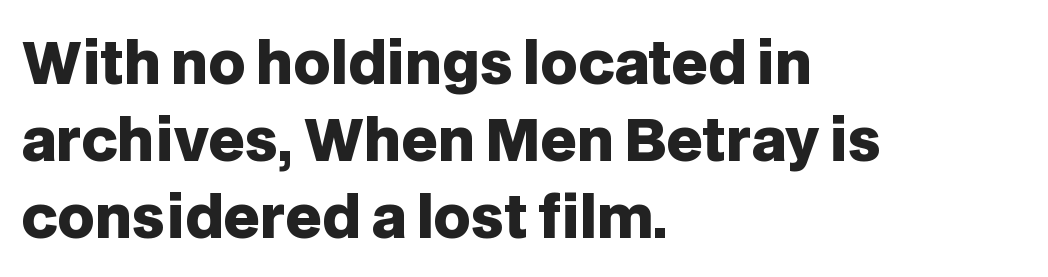
{"serif": "no", "italic": "no", "bold": "yes", "weight": "heavy", "width": "normal", "stroke_contrast": "low", "x_height": "large", "monospaced": "no", "underline": "no", "align": "left", "line_spacing": "normal", "line_spacing_ratio": 1.35, "letter_spacing": "normal", "letter_spacing_em": 0.0, "glyph_px": 57}
